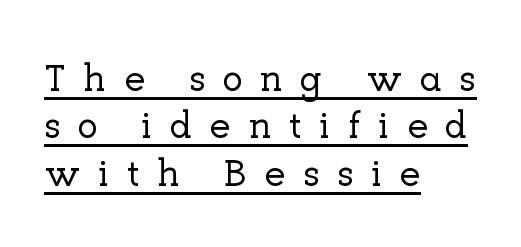
{"serif": "yes", "italic": "no", "width": "normal", "stroke_contrast": "low", "x_height": "medium", "monospaced": "no", "underline": "yes", "align": "left", "line_spacing": "normal", "line_spacing_ratio": 1.25, "letter_spacing": "wide", "letter_spacing_em": 0.45, "glyph_px": 38}
